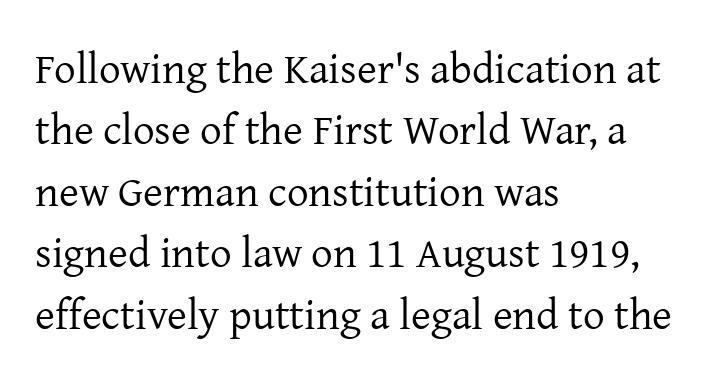
{"serif": "yes", "italic": "no", "bold": "no", "weight": "regular", "width": "normal", "stroke_contrast": "low", "x_height": "medium", "monospaced": "no", "underline": "no", "align": "left", "line_spacing": "normal", "line_spacing_ratio": 1.43, "letter_spacing": "normal", "letter_spacing_em": 0.0, "glyph_px": 43}
